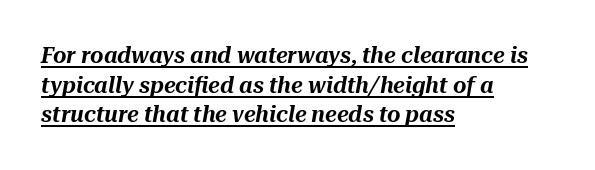
{"italic": "yes", "lean": "right", "slant_degrees": 10, "underline": "yes", "align": "left", "line_spacing": "normal", "line_spacing_ratio": 1.29, "letter_spacing": "normal", "letter_spacing_em": 0.0, "glyph_px": 23}
